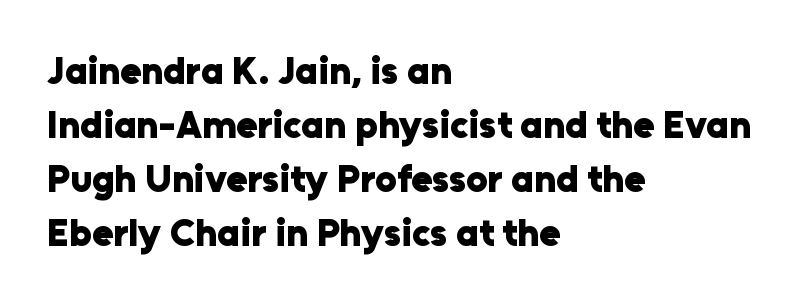
{"serif": "no", "italic": "no", "bold": "yes", "weight": "heavy", "width": "normal", "stroke_contrast": "low", "x_height": "medium", "monospaced": "no", "underline": "no", "align": "left", "line_spacing": "normal", "line_spacing_ratio": 1.42, "letter_spacing": "normal", "letter_spacing_em": 0.0, "glyph_px": 38}
